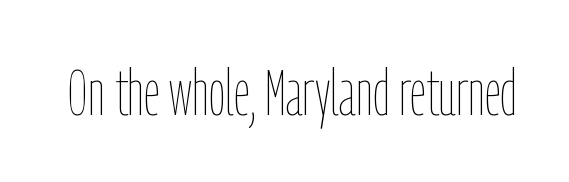
{"italic": "no", "bold": "no", "weight": "thin", "width": "condensed", "stroke_contrast": "low", "x_height": "medium", "monospaced": "no", "underline": "no", "letter_spacing": "normal", "letter_spacing_em": 0.0, "glyph_px": 65}
